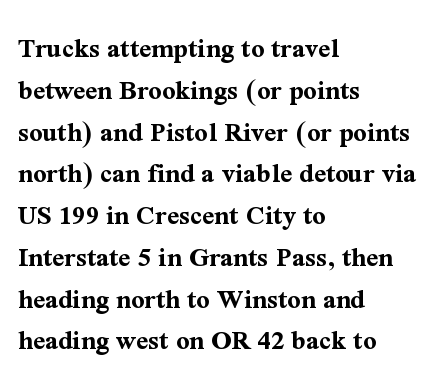
{"serif": "yes", "italic": "no", "bold": "yes", "weight": "bold", "width": "normal", "stroke_contrast": "medium", "x_height": "medium", "monospaced": "no", "underline": "no", "align": "left", "line_spacing": "normal", "line_spacing_ratio": 1.44, "letter_spacing": "normal", "letter_spacing_em": 0.0, "glyph_px": 29}
